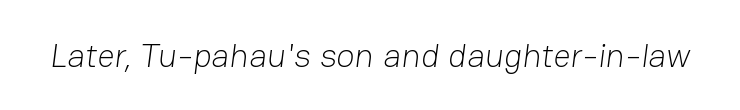
{"serif": "no", "bold": "no", "weight": "light", "width": "normal", "stroke_contrast": "low", "x_height": "medium", "monospaced": "no", "underline": "no", "letter_spacing": "normal", "letter_spacing_em": 0.0, "glyph_px": 34}
